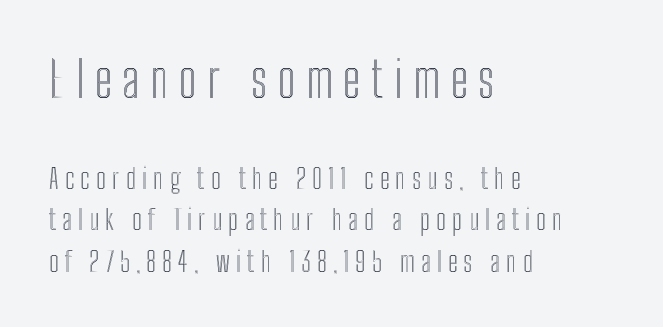
Upright lettering throughout. The leading is moderate, giving the passage an even texture. Is this a fixed-width face? No — the glyphs have proportional, varying widths. Compared with typical body copy, the letter spacing here is much looser.
